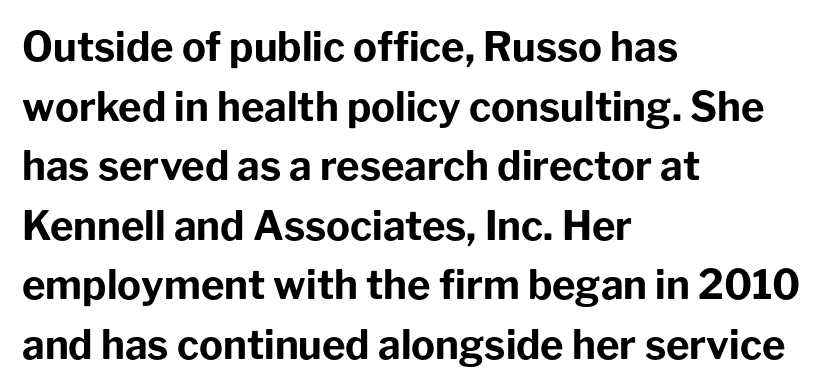
This sample uses a sans-serif face. Proportional: the letters do not fall into vertical columns. How would I describe the line gaps? Plain and ordinary. Rendered with straight, roman letterforms. Casual observation: everything's shoved over to the left.
